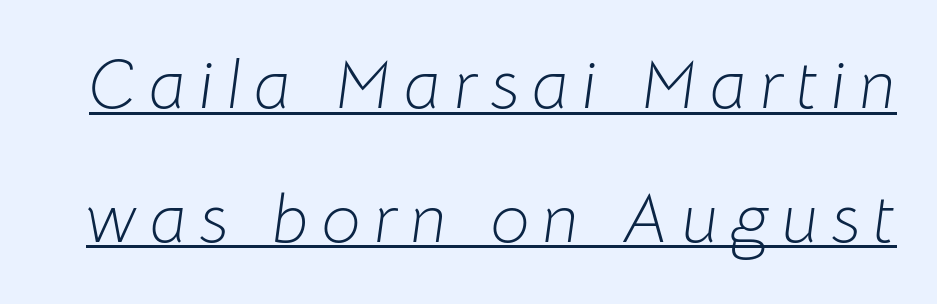
The image shows 69 px light type, italic (leaning right); set loose line spacing (1.94x), underlined; low stroke contrast and a medium x-height.
